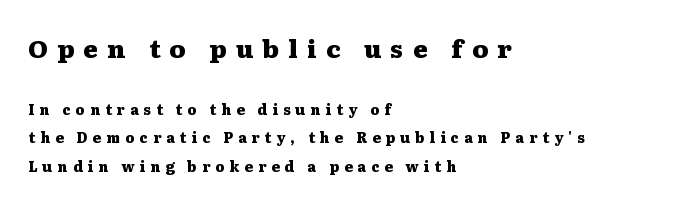
{"italic": "no", "bold": "yes", "underline": "no", "align": "left", "line_spacing": "loose", "line_spacing_ratio": 2.01, "letter_spacing": "wide", "letter_spacing_em": 0.37, "larger_block": "first", "size_ratio": 1.79, "glyph_px": 25}
